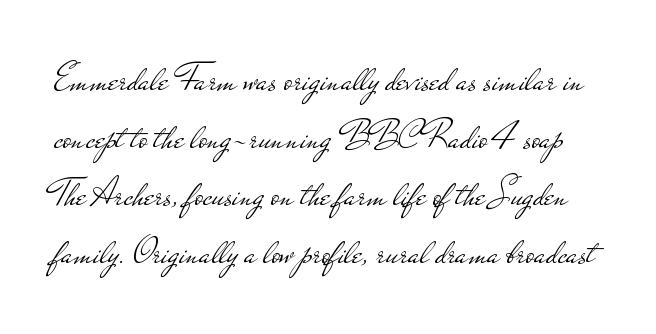
Q: Is the text bold? A: No.
Q: Is the text italic (slanted)? A: Yes.
Q: Is the typeface a serif or a sans-serif typeface? A: Sans-serif.
Q: Is the text underlined? A: No.
Q: Is the spacing between letters normal or unusually wide? A: Normal.
Q: Is the spacing between lines tight, normal or loose? A: Normal.
Q: Width (condensed, normal, or wide)? A: Wide.
Q: Stroke contrast? A: Low.
Q: x-height? A: Small.
Q: Monospaced? A: No.
